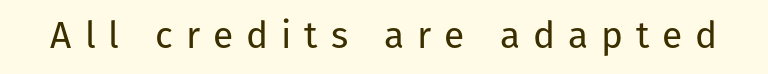
Tall strokes in this sample are plumb rather than angled. Each letter keeps its own natural width here, so spacing adapts to shape. The face used here is rendered with a markedly widened letterfit. The gap between lines stays unmarked.
